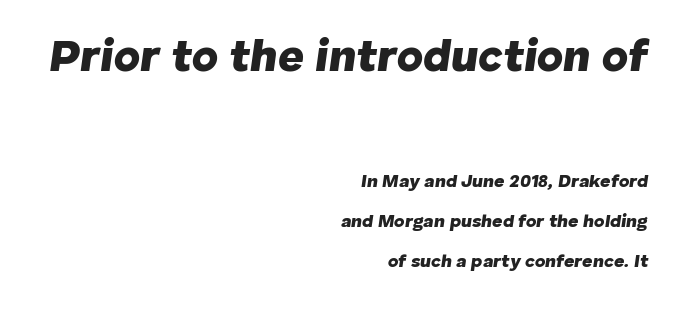
The image shows 45 px heavy type, italic (leaning right); set right-aligned, loose line spacing (2.24x), normal letter spacing, not underlined; the first (top) block is 2.5x larger; low stroke contrast and a medium x-height.
